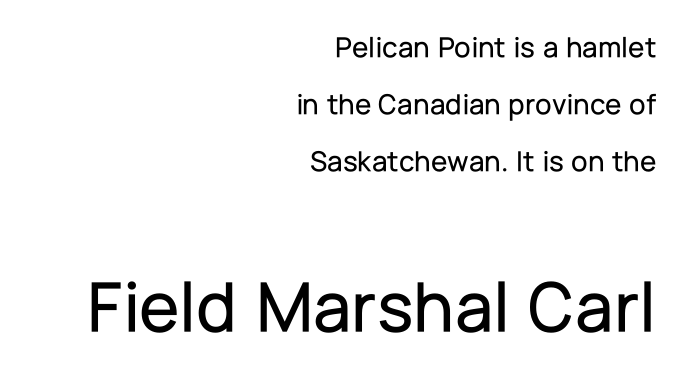
{"serif": "no", "italic": "no", "width": "normal", "stroke_contrast": "low", "x_height": "medium", "monospaced": "no", "underline": "no", "align": "right", "line_spacing": "loose", "line_spacing_ratio": 1.9, "letter_spacing": "normal", "letter_spacing_em": 0.0, "larger_block": "second", "size_ratio": 2.47, "glyph_px": 74}
